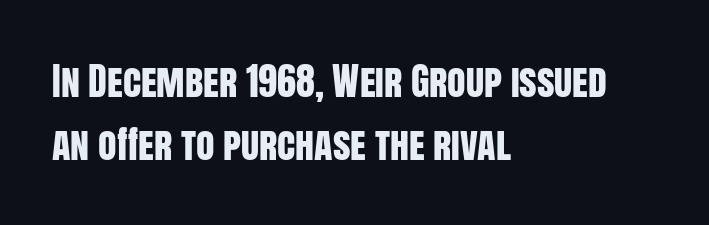
The image shows 38 px condensed sans-serif type, upright; set left-aligned, normal line spacing (1.65x), normal letter spacing, not underlined; low stroke contrast and a large x-height.
